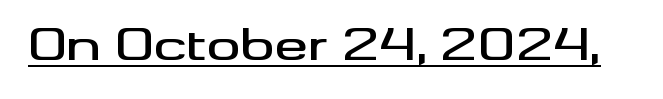
The image shows 42 px wide sans-serif type, upright; set normal letter spacing, underlined; medium stroke contrast and a small x-height.
